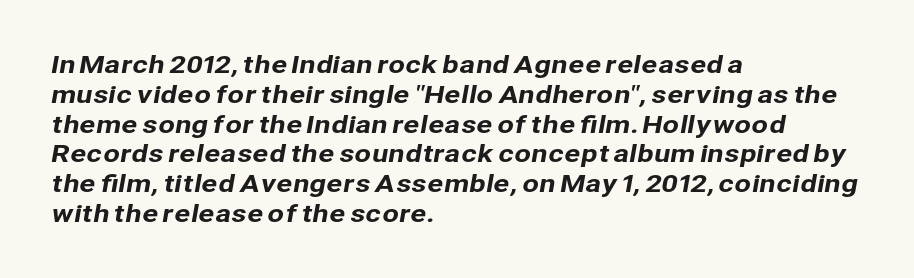
The image shows 24 px text type; set left-aligned, line spacing 1.24x, normal letter spacing, not underlined.
